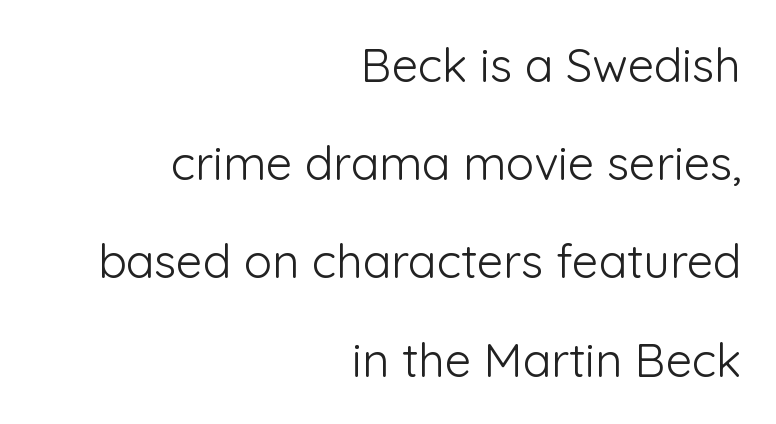
Each stroke keeps to a modest, everyday thickness or less. The lettering holds an erect, upright posture throughout. A typesetter would call this leading open, well beyond the default. No extra tracking has been applied to these lines. Typeset ragged left — the right edge is the straight one.
